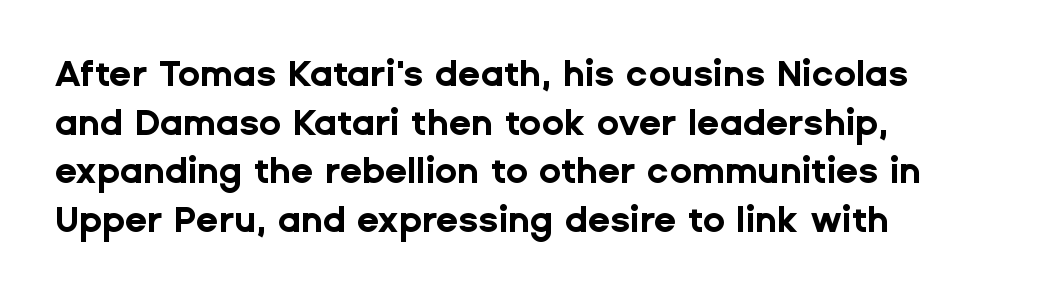
Q: Is the text bold? A: Yes.
Q: Is the text italic (slanted)? A: No, it is upright.
Q: Is the typeface a serif or a sans-serif typeface? A: Sans-serif.
Q: Is the text underlined? A: No.
Q: How is the paragraph aligned? A: Left-aligned.
Q: Is the spacing between letters normal or unusually wide? A: Normal.
Q: Is the spacing between lines tight, normal or loose? A: Normal.
Q: Width (condensed, normal, or wide)? A: Normal.
Q: Stroke contrast? A: Low.
Q: x-height? A: Medium.
Q: Monospaced? A: No.
